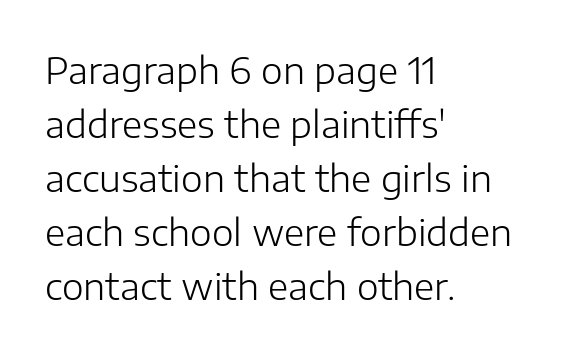
Q: Is the text bold? A: No.
Q: Is the text italic (slanted)? A: No, it is upright.
Q: Is the typeface a serif or a sans-serif typeface? A: Sans-serif.
Q: Is the text underlined? A: No.
Q: How is the paragraph aligned? A: Left-aligned.
Q: Is the spacing between letters normal or unusually wide? A: Normal.
Q: Is the spacing between lines tight, normal or loose? A: Normal.
Q: Width (condensed, normal, or wide)? A: Normal.
Q: Stroke contrast? A: Low.
Q: x-height? A: Medium.
Q: Monospaced? A: No.
